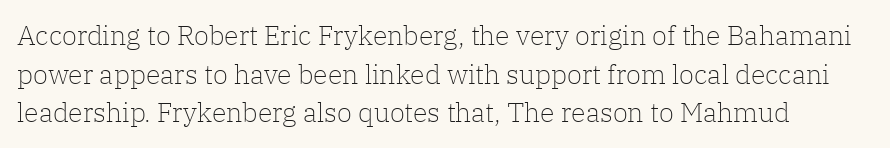
Heaviness? Minimal to ordinary, like unemphasized prose. The horizontal fit of the characters is conventional and even. Tall strokes in this sample are plumb rather than angled. If you measured baseline to baseline, you'd find a middling distance.
